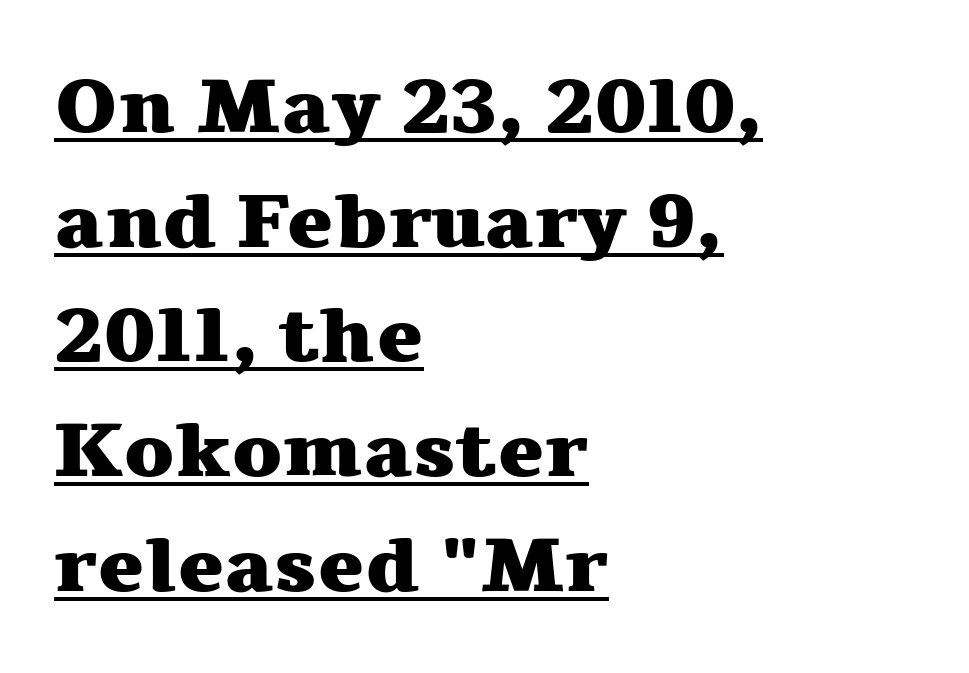
{"serif": "yes", "italic": "no", "bold": "yes", "weight": "heavy", "width": "wide", "stroke_contrast": "medium", "x_height": "medium", "monospaced": "no", "underline": "yes", "align": "left", "line_spacing": "normal", "line_spacing_ratio": 1.47, "letter_spacing": "normal", "letter_spacing_em": 0.0, "glyph_px": 78}
